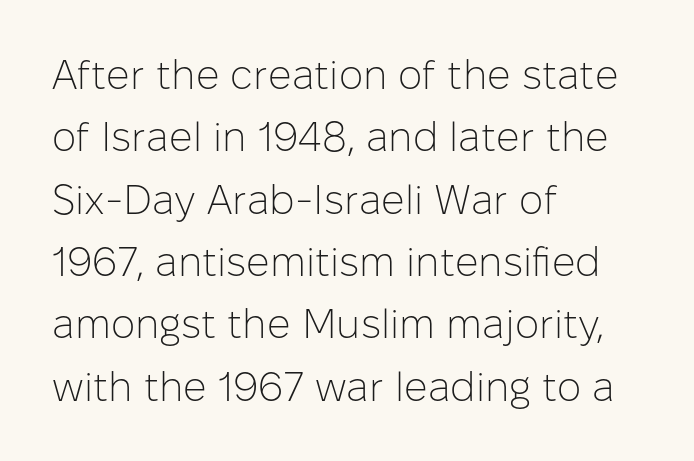
{"serif": "no", "italic": "no", "bold": "no", "weight": "light", "width": "normal", "stroke_contrast": "low", "x_height": "medium", "monospaced": "no", "underline": "no", "align": "left", "line_spacing": "normal", "line_spacing_ratio": 1.52, "letter_spacing": "normal", "letter_spacing_em": 0.0, "glyph_px": 41}
